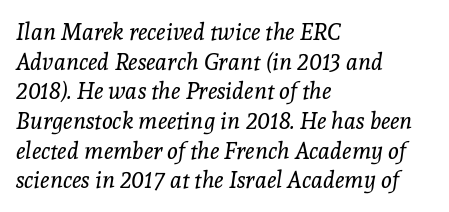
{"italic": "yes", "lean": "right", "slant_degrees": 8, "bold": "no", "underline": "no", "align": "left", "line_spacing": "normal", "line_spacing_ratio": 1.29, "letter_spacing": "normal", "letter_spacing_em": 0.0, "glyph_px": 23}
